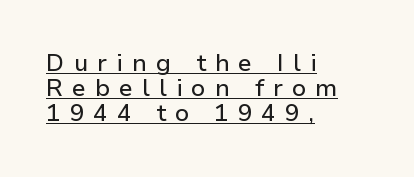
The image shows 24 px text type, upright; set left-aligned, tight line spacing (1.05x), unusually wide letter spacing (+0.38 em), underlined.
